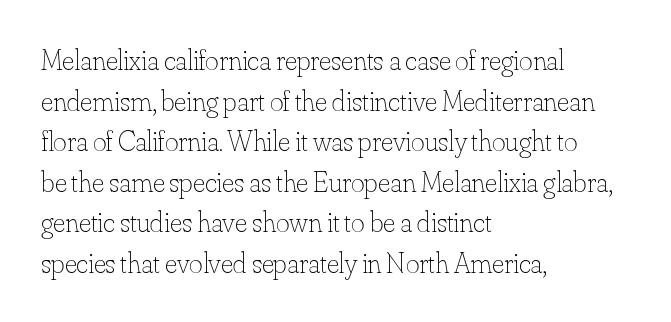
The image shows 29 px thin type, upright; set left-aligned, normal line spacing (1.4x), normal letter spacing, not underlined; low stroke contrast and a small x-height.
